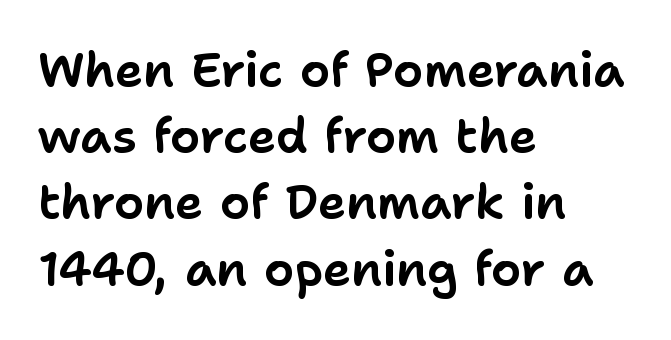
The rows are spaced the way most documents space them. Caption: multi-line text, flush left, ragged right. Is this a fixed-width face? No — the glyphs have proportional, varying widths. Tracking here is standard; glyphs follow each other at the usual distance.
